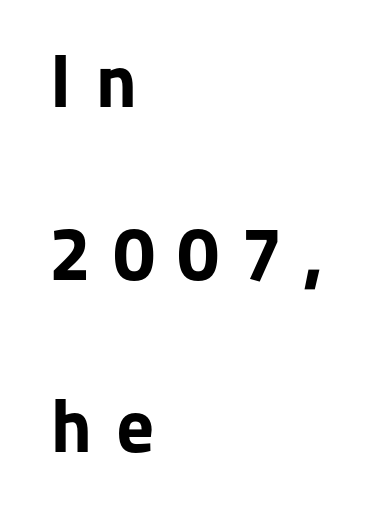
Q: Is the text bold? A: Yes.
Q: Is the text italic (slanted)? A: No, it is upright.
Q: Is the typeface a serif or a sans-serif typeface? A: Sans-serif.
Q: Is the text underlined? A: No.
Q: How is the paragraph aligned? A: Left-aligned.
Q: Is the spacing between letters normal or unusually wide? A: Unusually wide.
Q: Is the spacing between lines tight, normal or loose? A: Loose.
Q: Width (condensed, normal, or wide)? A: Normal.
Q: Stroke contrast? A: Low.
Q: x-height? A: Medium.
Q: Monospaced? A: No.
